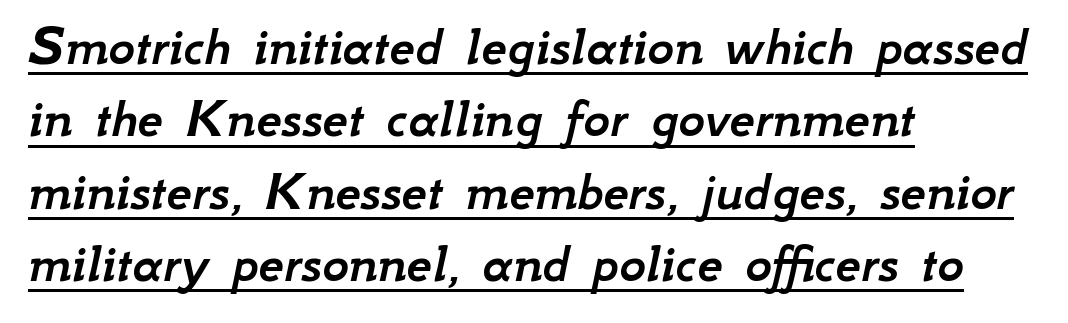
The image shows 57 px text type, italic (leaning right); set left-aligned, normal line spacing (1.27x), normal letter spacing, underlined; low stroke contrast and a small x-height.
